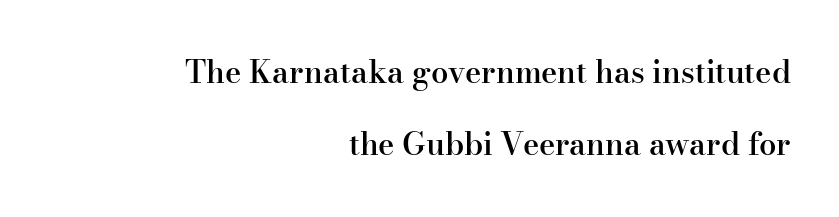
The image shows 31 px semibold serif type, upright; set right-aligned, loose line spacing (2.33x), normal letter spacing, not underlined; high stroke contrast and a small x-height.
